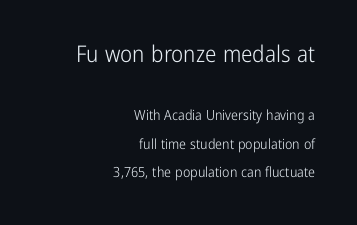
{"italic": "no", "bold": "no", "underline": "no", "align": "right", "line_spacing": "loose", "line_spacing_ratio": 2.03, "letter_spacing": "normal", "letter_spacing_em": 0.0, "larger_block": "first", "size_ratio": 1.64, "glyph_px": 23}
